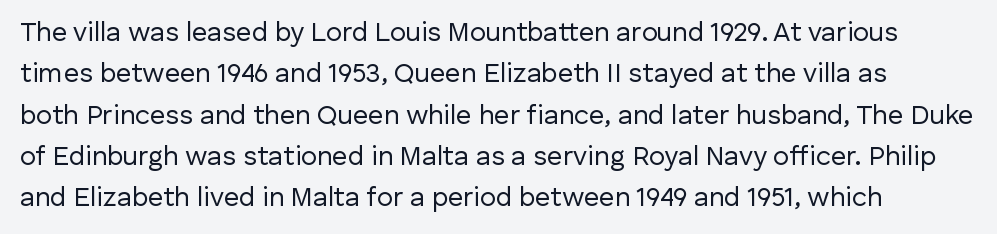
Q: Is the text bold? A: No.
Q: Is the text italic (slanted)? A: No, it is upright.
Q: Is the text underlined? A: No.
Q: Is the spacing between letters normal or unusually wide? A: Normal.
Q: Is the spacing between lines tight, normal or loose? A: Normal.
